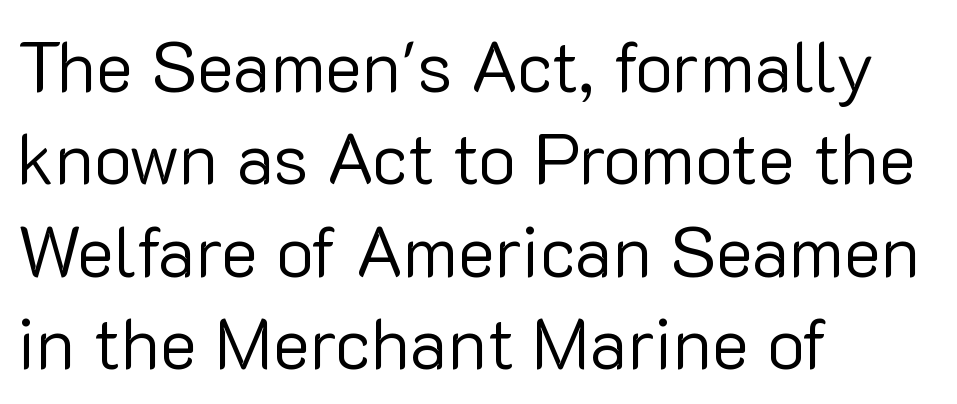
Letterform terminals end flat and unadorned throughout the passage. Tracking value appears to be zero — textbook default spacing. The designer left line spacing at the default. This sample has the flowing, uneven cadence of proportional lettering. The cut favours lightness, reaching ordinary text weight at its darkest.
